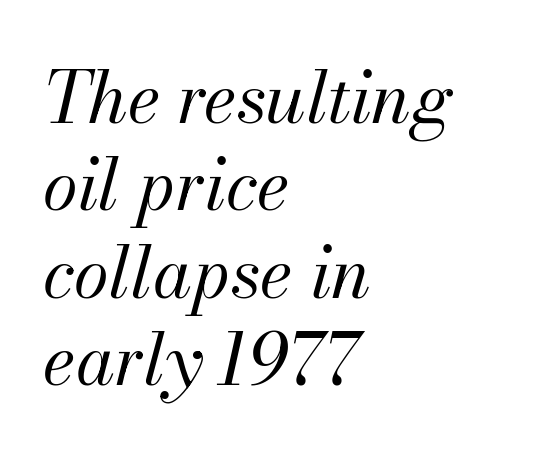
{"italic": "yes", "lean": "right", "slant_degrees": 13, "bold": "no", "weight": "regular", "width": "normal", "stroke_contrast": "medium", "x_height": "small", "monospaced": "no", "underline": "no", "align": "left", "line_spacing_ratio": 1.23, "letter_spacing": "normal", "letter_spacing_em": 0.0, "glyph_px": 71}
